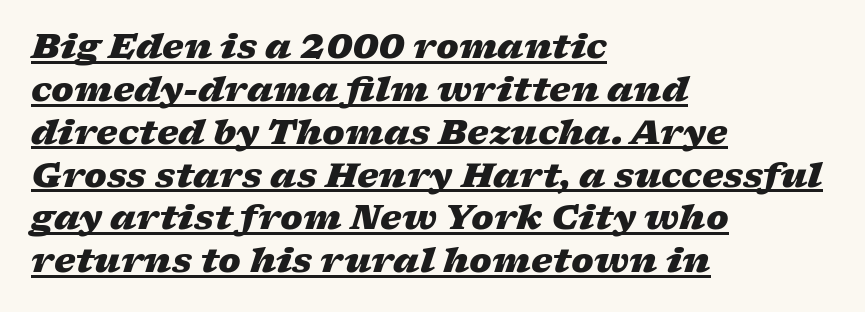
Q: Is the text bold? A: Yes.
Q: Is the text italic (slanted)? A: Yes, it leans right by about 17 degrees.
Q: Is the text underlined? A: Yes.
Q: How is the paragraph aligned? A: Left-aligned.
Q: Is the spacing between letters normal or unusually wide? A: Normal.
Q: Is the spacing between lines tight, normal or loose? A: Normal.
Q: Width (condensed, normal, or wide)? A: Wide.
Q: Stroke contrast? A: Low.
Q: x-height? A: Medium.
Q: Monospaced? A: No.
